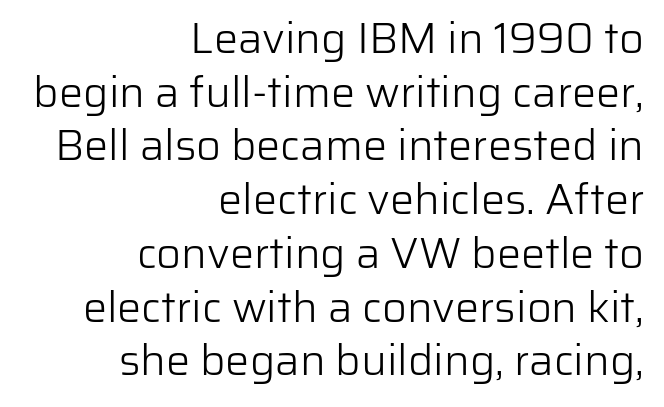
Q: Is the text bold? A: No.
Q: Is the text italic (slanted)? A: No, it is upright.
Q: Is the typeface a serif or a sans-serif typeface? A: Sans-serif.
Q: Is the text underlined? A: No.
Q: How is the paragraph aligned? A: Right-aligned.
Q: Is the spacing between letters normal or unusually wide? A: Normal.
Q: Is the spacing between lines tight, normal or loose? A: Normal.
Q: Width (condensed, normal, or wide)? A: Normal.
Q: Stroke contrast? A: Low.
Q: x-height? A: Medium.
Q: Monospaced? A: No.
